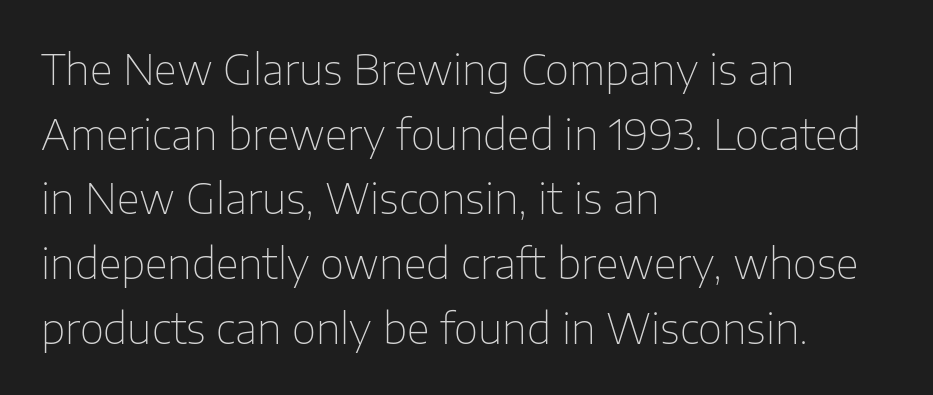
What kind of face is this? One without serifs — a sans. The typesetter chose a ragged-right arrangement here. Words float on clear page, feet unadorned. Glyph-to-glyph distance matches everyday printed text.
